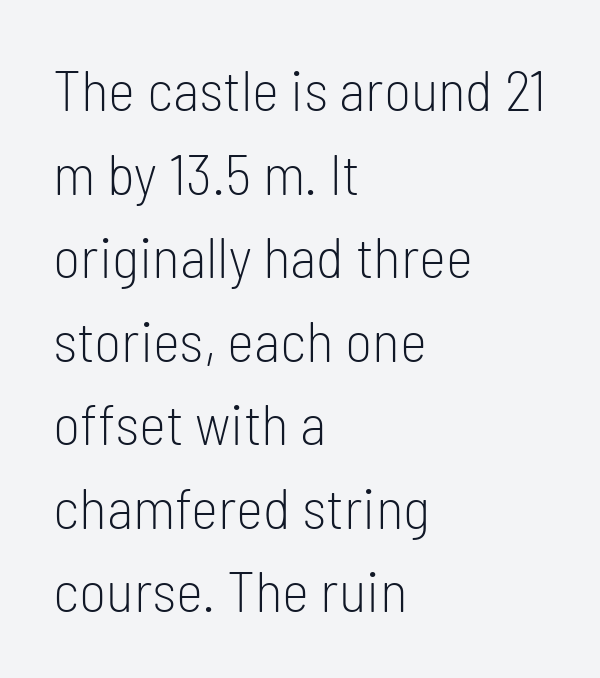
The image shows 58 px light, condensed sans-serif type, upright; set left-aligned, normal line spacing (1.44x), normal letter spacing, not underlined; low stroke contrast and a medium x-height.
